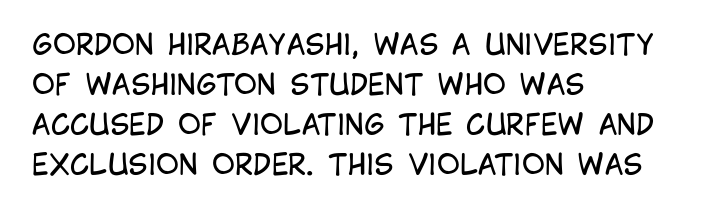
The image shows 28 px regular-weight, condensed sans-serif type, upright; set left-aligned, normal line spacing (1.43x), normal letter spacing, not underlined; low stroke contrast and a large x-height.
